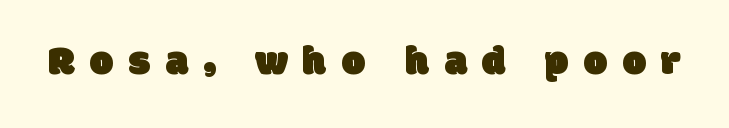
{"serif": "no", "width": "normal", "stroke_contrast": "low", "x_height": "large", "monospaced": "no", "underline": "no", "letter_spacing": "wide", "letter_spacing_em": 0.36, "glyph_px": 42}
